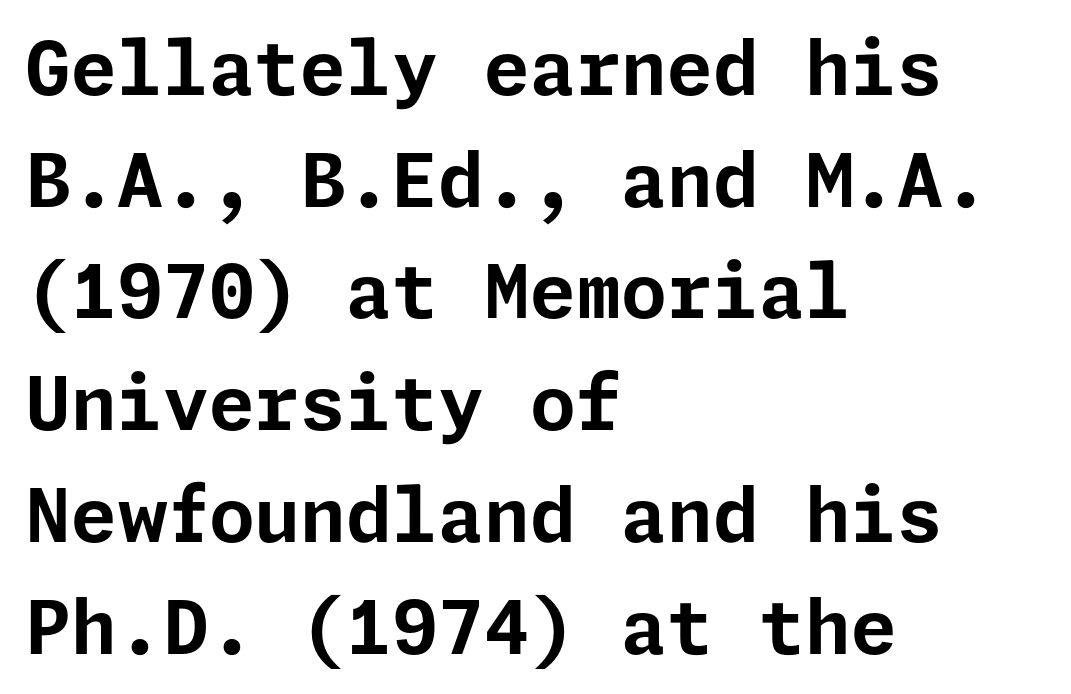
The rendering shows plain stroke endings on the letterforms — a sans-serif design. The type sits square on the baseline with zero lean. These lines carry a lot of weight — the face is fully bold. Teacher's note: observe the even left margin — that is flush-left alignment. The specimen omits any rule beneath the text block's lines. What's the leading like? Ordinary, nothing unusual.
